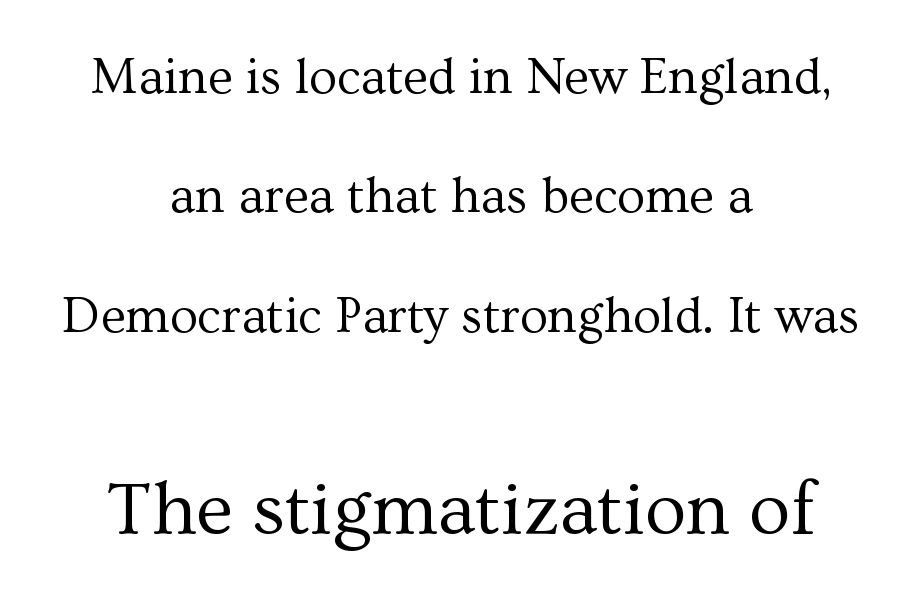
This rendering features lettering with no underline. The gaps between neighbouring characters are ordinary and unremarkable. What's the leading like? Stretched, with rows far apart. Here the designer chose a conventional face with non-uniform glyph widths.
